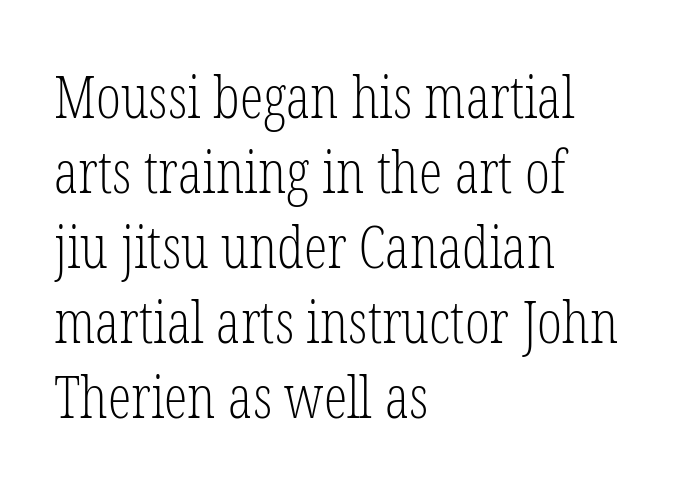
The leading is moderate, giving the passage an even texture. Proportional: the letters do not fall into vertical columns. Font category for this specimen: serif. There is no visible air inserted between adjacent glyphs. Which margin do the lines hug? The left one — the right edge is uneven.
